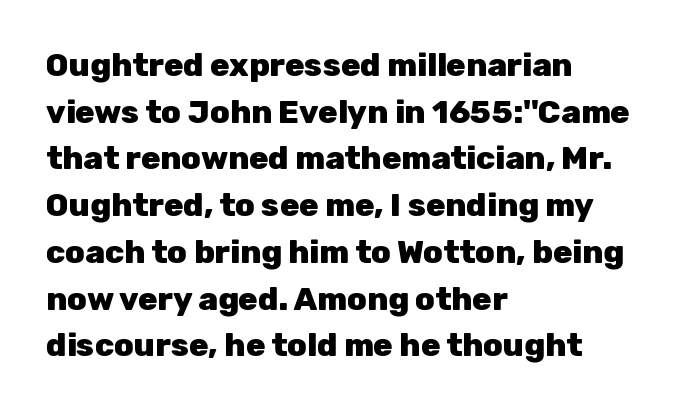
Compared with a centered layout, this one pins lines to the left instead. The type family on display is of the sans-serif kind. The specimen omits any rule beneath the text block's lines. Compared with typical paragraphs, the rows here are spaced about the same. Plenty of ink on the page — the face is bold.
